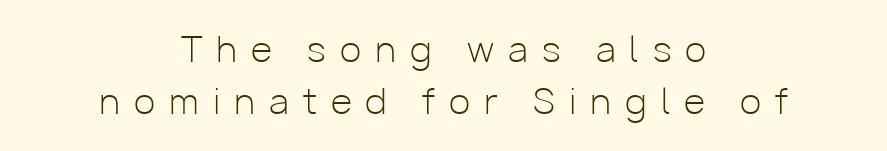
The image shows 35 px light sans-serif type, upright; set centered, normal line spacing (1.49x), unusually wide letter spacing (+0.4 em), not underlined; low stroke contrast and a medium x-height.
